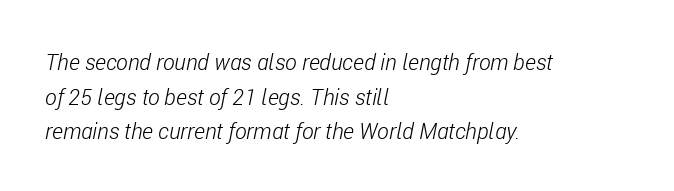
Heft: none added — not bold. The leading is moderate, giving the passage an even texture. Caption: multi-line text, flush left, ragged right. Only glyphs here, with clear space below each row. Between one letter and the next there's only the usual sliver of space.
